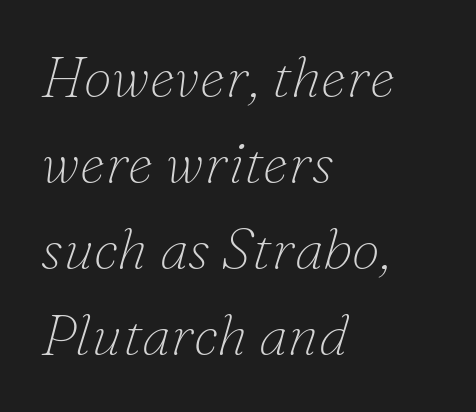
{"serif": "yes", "italic": "yes", "lean": "right", "slant_degrees": 16, "bold": "no", "weight": "thin", "width": "normal", "stroke_contrast": "low", "x_height": "small", "monospaced": "no", "underline": "no", "align": "left", "line_spacing": "normal", "line_spacing_ratio": 1.51, "letter_spacing": "normal", "letter_spacing_em": 0.0, "glyph_px": 57}
